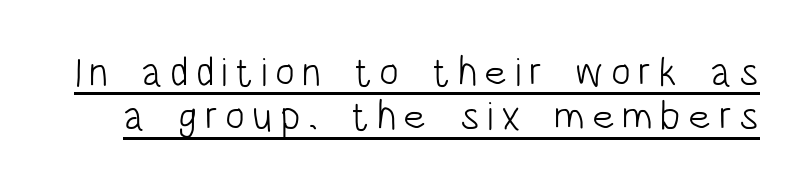
Italic: no, the glyphs are upright roman. Notice how a bar underscores the lettering throughout. Does the leading feel generous? Not at all — it's pinched. Think of a printed novel: that variable character pitch is what you see here. Counters stay open thanks to moderate or lighter strokes. The text was rendered using a sans face with plain stroke endings.
